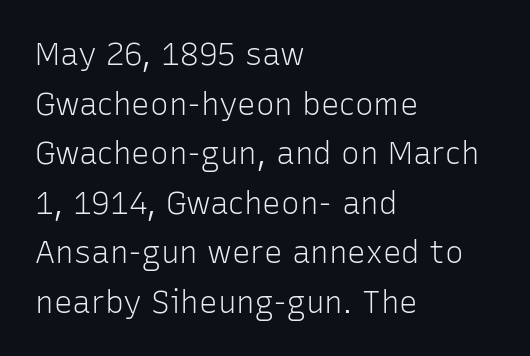
{"serif": "no", "italic": "no", "bold": "no", "weight": "light", "width": "normal", "stroke_contrast": "low", "x_height": "medium", "monospaced": "no", "underline": "no", "align": "left", "line_spacing": "normal", "line_spacing_ratio": 1.6, "letter_spacing": "normal", "letter_spacing_em": 0.0, "glyph_px": 31}
